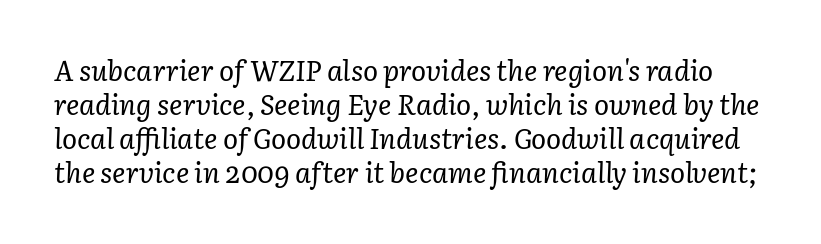
{"serif": "yes", "italic": "yes", "lean": "right", "slant_degrees": 3, "bold": "no", "weight": "regular", "width": "normal", "stroke_contrast": "low", "x_height": "medium", "monospaced": "no", "underline": "no", "line_spacing_ratio": 1.21, "letter_spacing": "normal", "letter_spacing_em": 0.0, "glyph_px": 28}
